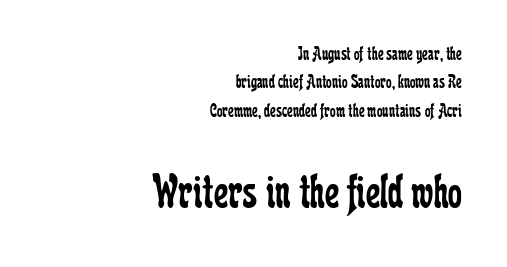
{"serif": "yes", "italic": "no", "bold": "no", "weight": "regular", "width": "condensed", "stroke_contrast": "low", "x_height": "medium", "monospaced": "no", "underline": "no", "align": "right", "line_spacing": "normal", "line_spacing_ratio": 1.42, "letter_spacing": "normal", "letter_spacing_em": 0.0, "larger_block": "second", "size_ratio": 2.5, "glyph_px": 50}
